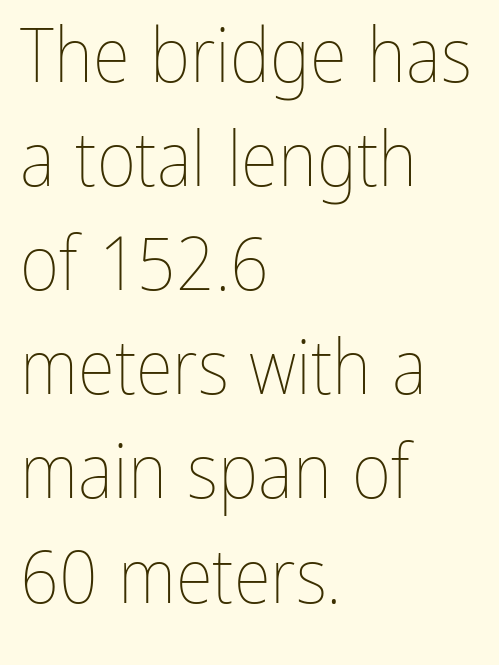
Q: Is the text bold? A: No.
Q: Is the text italic (slanted)? A: No, it is upright.
Q: Is the text underlined? A: No.
Q: How is the paragraph aligned? A: Left-aligned.
Q: Is the spacing between letters normal or unusually wide? A: Normal.
Q: Is the spacing between lines tight, normal or loose? A: Normal.
Q: Width (condensed, normal, or wide)? A: Condensed.
Q: Stroke contrast? A: Low.
Q: x-height? A: Medium.
Q: Monospaced? A: No.
